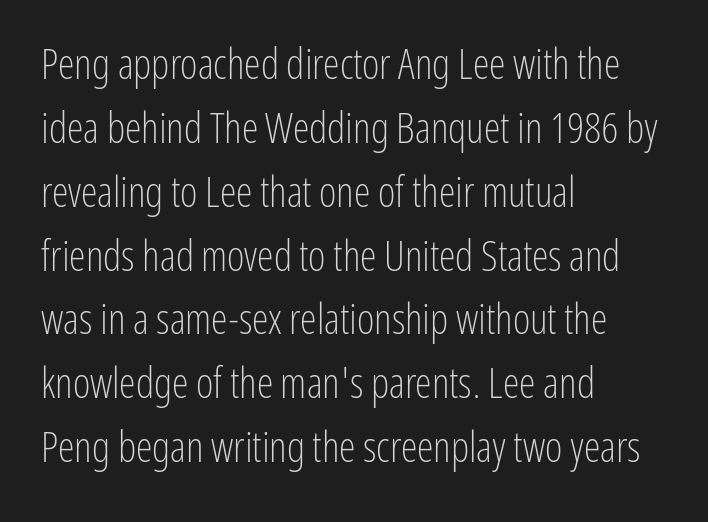
{"serif": "no", "italic": "no", "bold": "no", "weight": "light", "width": "condensed", "stroke_contrast": "low", "x_height": "medium", "monospaced": "no", "underline": "no", "align": "left", "line_spacing": "normal", "line_spacing_ratio": 1.52, "letter_spacing": "normal", "letter_spacing_em": 0.0, "glyph_px": 42}
